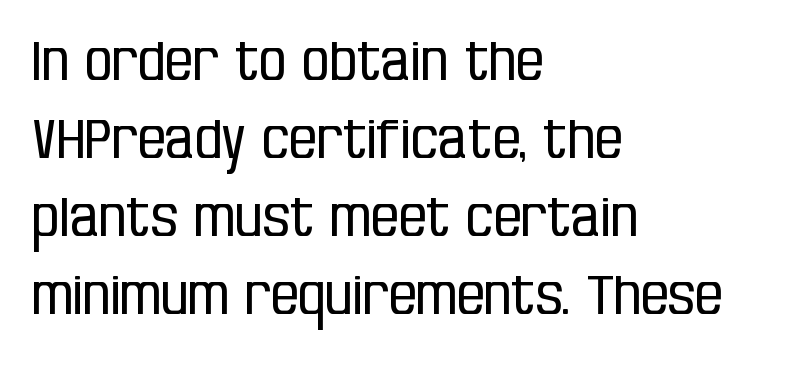
Look at the tracking — it's just the regular setting, nothing added. The passage shown is not bold in any degree. It's the straight-up-and-down kind of type. Notice how descenders clear the ascenders below comfortably — that's standard leading. Character widths vary here, with narrow letters taking less room than wide ones. Each line starts at the same left margin while the right side varies.
